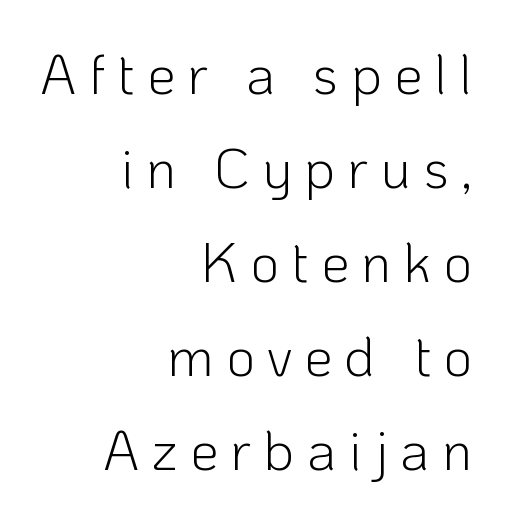
{"serif": "no", "italic": "no", "bold": "no", "weight": "light", "width": "normal", "stroke_contrast": "low", "x_height": "medium", "monospaced": "no", "underline": "no", "align": "right", "line_spacing": "normal", "line_spacing_ratio": 1.68, "letter_spacing": "wide", "letter_spacing_em": 0.22, "glyph_px": 56}
